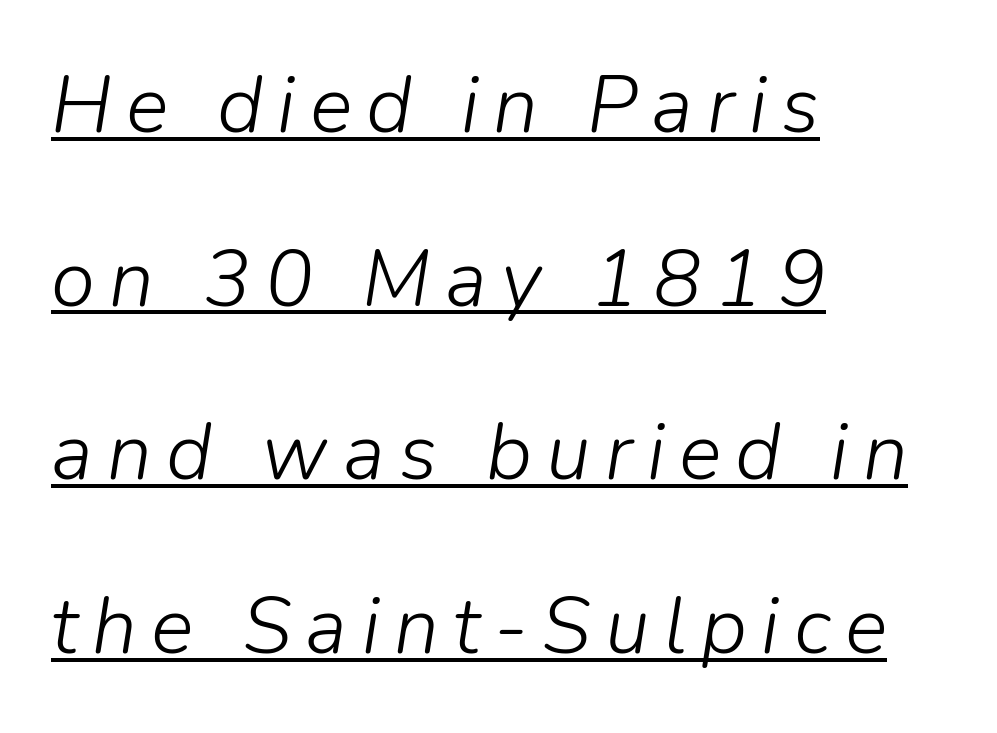
The image shows 80 px light type, italic (leaning right); set left-aligned, loose line spacing (2.17x), underlined; low stroke contrast and a medium x-height.
